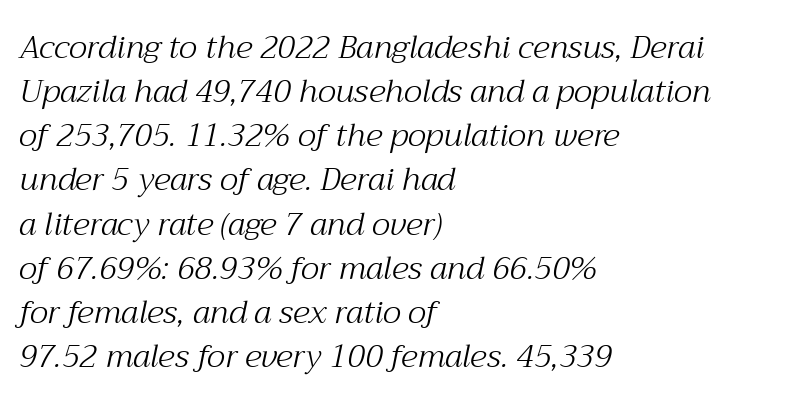
What stands out about the letter spacing? Nothing — it is the standard amount. An italicized treatment has been applied to the whole sample. Nothing heavy about these letters — not bold at all. A typesetter would call this proportional, since set widths differ per character. Each row of text sits above clean, open space. The vertical gap from one line to the next is medium.
